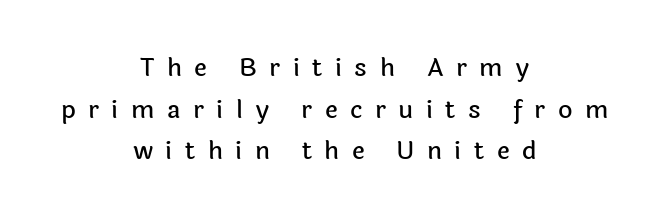
Q: Is the text italic (slanted)? A: No, it is upright.
Q: Is the text underlined? A: No.
Q: How is the paragraph aligned? A: Centered.
Q: Is the spacing between letters normal or unusually wide? A: Unusually wide.
Q: Is the spacing between lines tight, normal or loose? A: Normal.
